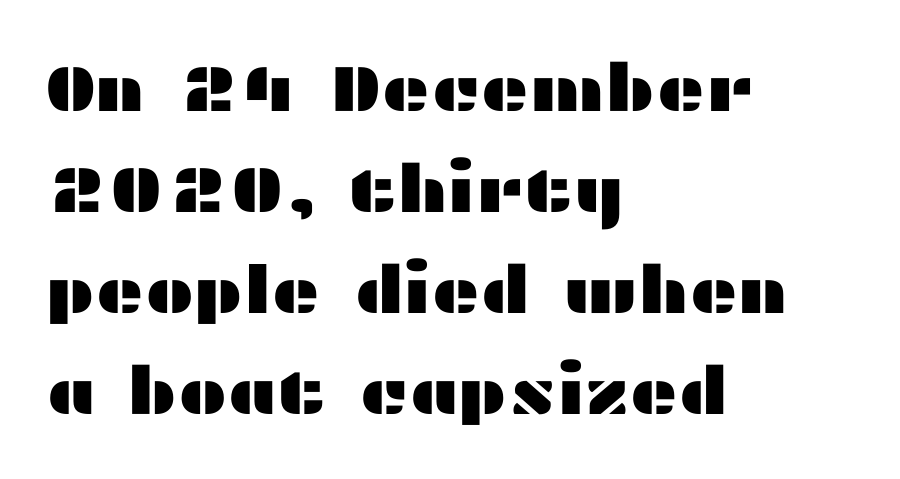
{"serif": "no", "italic": "no", "width": "wide", "stroke_contrast": "medium", "x_height": "medium", "monospaced": "no", "underline": "no", "align": "left", "line_spacing": "normal", "line_spacing_ratio": 1.53, "letter_spacing": "normal", "letter_spacing_em": 0.0, "glyph_px": 66}
